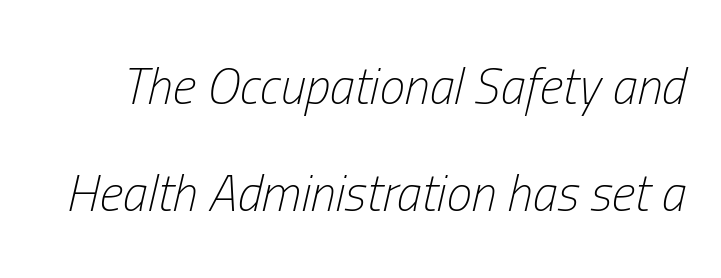
The image shows 51 px light, condensed type, italic (leaning right); set loose line spacing (2.09x), normal letter spacing, not underlined; low stroke contrast and a medium x-height.
